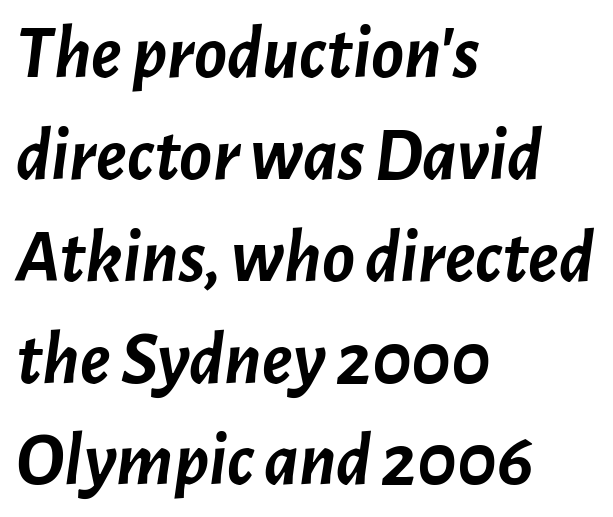
The image shows 76 px semibold type, italic (leaning right); set left-aligned, normal line spacing (1.34x), normal letter spacing, not underlined; low stroke contrast and a medium x-height.
